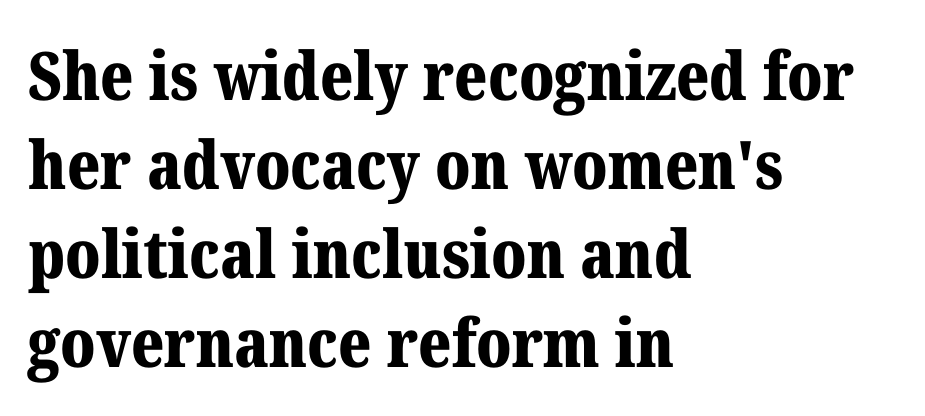
The image shows 67 px bold serif type, upright; set left-aligned, normal line spacing (1.33x), normal letter spacing, not underlined; medium stroke contrast and a medium x-height.
